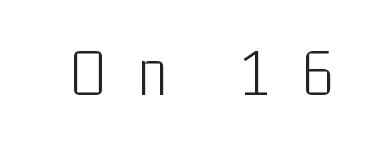
Each stroke keeps to a modest, everyday thickness or less. Is this a fixed-width face? No — the glyphs have proportional, varying widths. Upright lettering throughout. Classification — sans serif.
